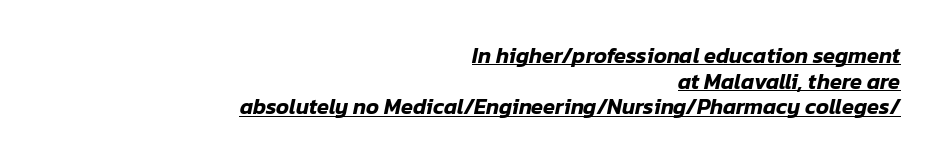
Q: Is the text italic (slanted)? A: Yes, it leans right by about 12 degrees.
Q: Is the text underlined? A: Yes.
Q: How is the paragraph aligned? A: Right-aligned.
Q: Is the spacing between letters normal or unusually wide? A: Normal.
